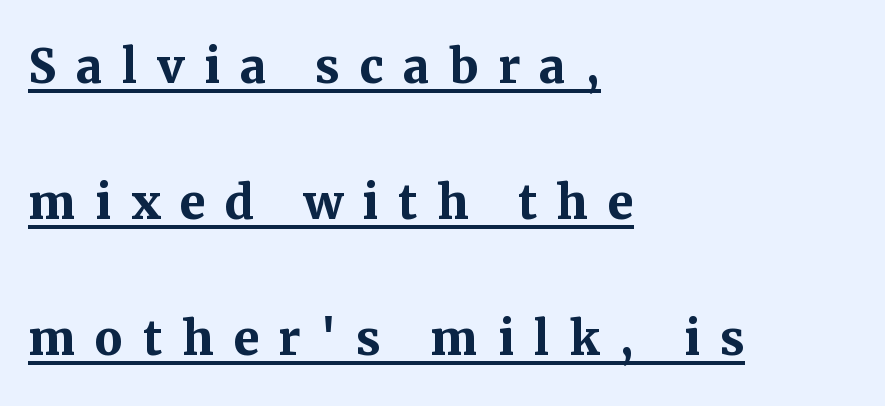
{"serif": "yes", "italic": "no", "bold": "yes", "weight": "semibold", "width": "normal", "stroke_contrast": "medium", "x_height": "medium", "monospaced": "no", "underline": "yes", "align": "left", "line_spacing": "loose", "line_spacing_ratio": 2.16, "letter_spacing": "wide", "letter_spacing_em": 0.31, "glyph_px": 63}
